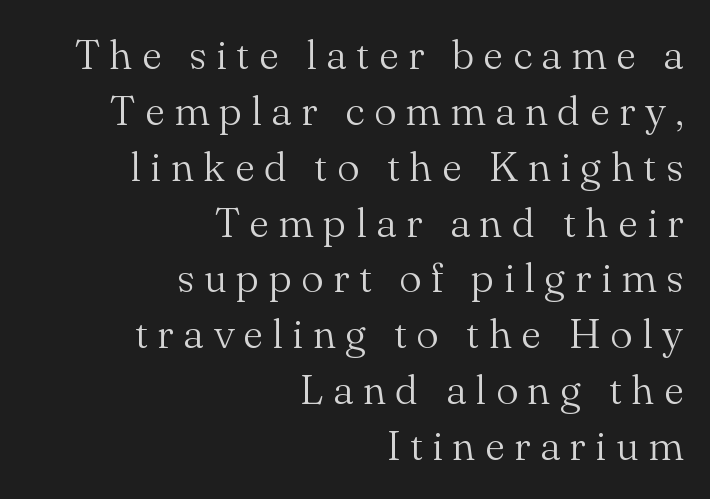
Q: Is the text bold? A: No.
Q: Is the text italic (slanted)? A: No, it is upright.
Q: Is the typeface a serif or a sans-serif typeface? A: Serif.
Q: Is the text underlined? A: No.
Q: How is the paragraph aligned? A: Right-aligned.
Q: Is the spacing between letters normal or unusually wide? A: Unusually wide.
Q: Is the spacing between lines tight, normal or loose? A: Normal.
Q: Width (condensed, normal, or wide)? A: Normal.
Q: Stroke contrast? A: Medium.
Q: x-height? A: Small.
Q: Monospaced? A: No.
